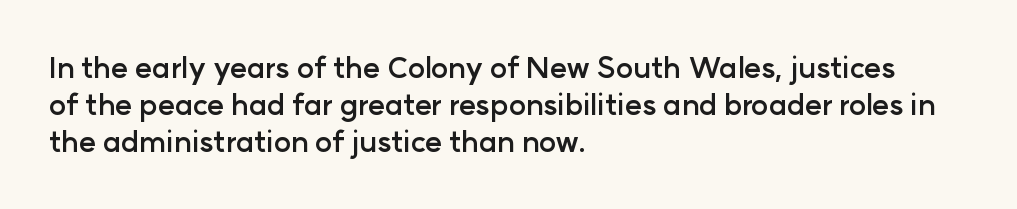
If you measured baseline to baseline, you'd find a middling distance. Spacing verdict: proportional, widths tailored to each character. The passage is arranged the way most books set body copy — flush left. The glyphs are unaccompanied by any horizontal stroke below them. Here the glyphs are tracked normally, forming tight word shapes.
